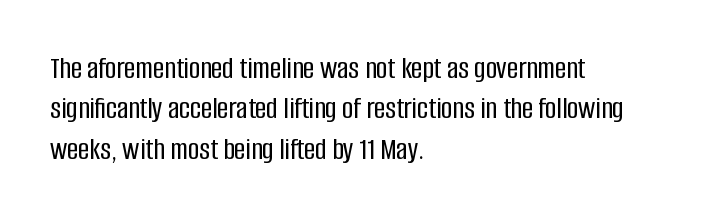
Q: Is the text italic (slanted)? A: No, it is upright.
Q: Is the typeface a serif or a sans-serif typeface? A: Sans-serif.
Q: Is the text underlined? A: No.
Q: How is the paragraph aligned? A: Left-aligned.
Q: Is the spacing between letters normal or unusually wide? A: Normal.
Q: Is the spacing between lines tight, normal or loose? A: Normal.
Q: Width (condensed, normal, or wide)? A: Condensed.
Q: Stroke contrast? A: Low.
Q: x-height? A: Large.
Q: Monospaced? A: No.
